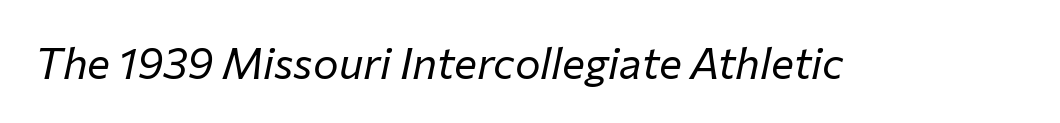
The image shows 43 px regular-weight type, italic (leaning right); set normal letter spacing, not underlined; low stroke contrast and a medium x-height.
